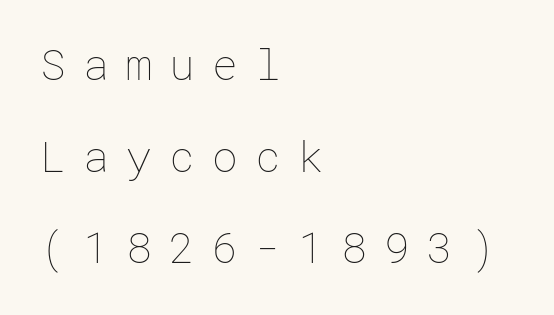
The image shows 43 px thin type, upright; set left-aligned, loose line spacing (2.13x), unusually wide letter spacing (+0.4 em), not underlined; low stroke contrast and a medium x-height.
